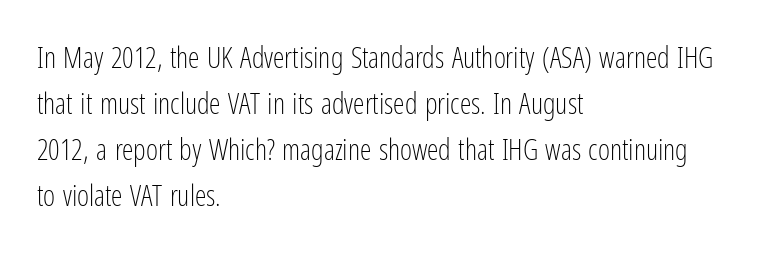
The image shows 29 px light, condensed sans-serif type, upright; set left-aligned, normal line spacing (1.59x), normal letter spacing, not underlined; low stroke contrast and a medium x-height.
